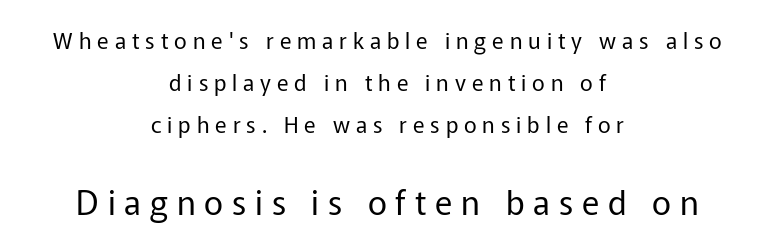
Compared with typical paragraphs, the rows here are farther apart. These lines have a slow, spaced-out rhythm from letter to letter. The letters in the lower block stand taller than those in the block above. Each letter keeps its own natural width here, so spacing adapts to shape. Leftover space on each line is divided equally before and after the words.
